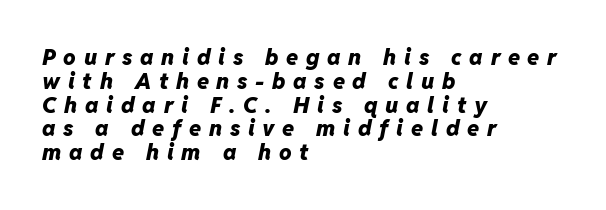
{"italic": "yes", "lean": "right", "slant_degrees": 11, "bold": "yes", "underline": "no", "align": "left", "line_spacing": "tight", "line_spacing_ratio": 1.08, "letter_spacing": "wide", "letter_spacing_em": 0.35, "glyph_px": 22}
